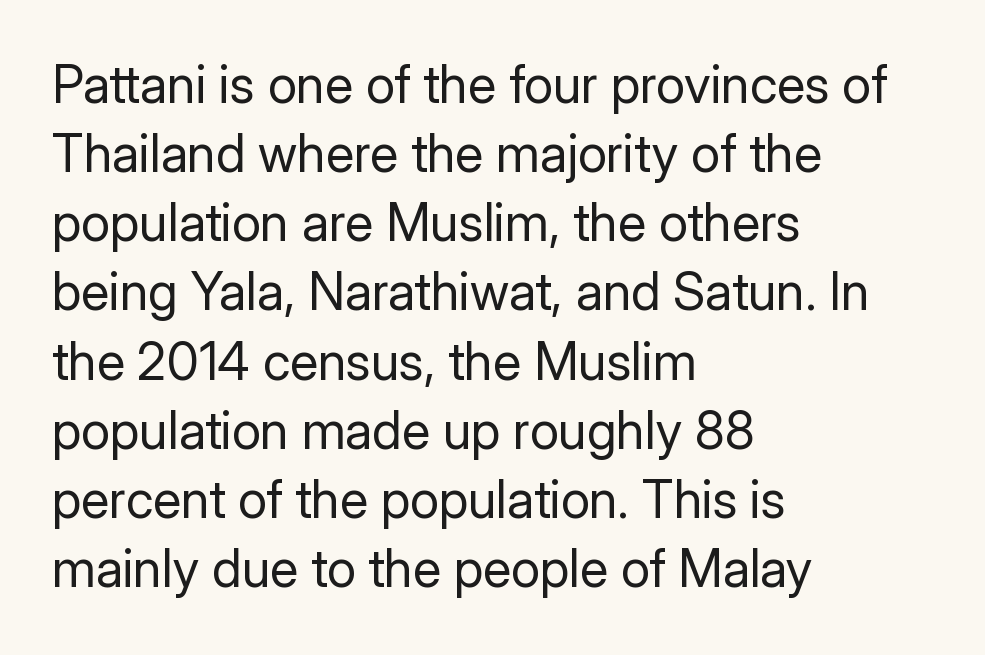
Q: Is the text bold? A: No.
Q: Is the text italic (slanted)? A: No, it is upright.
Q: Is the typeface a serif or a sans-serif typeface? A: Sans-serif.
Q: Is the text underlined? A: No.
Q: How is the paragraph aligned? A: Left-aligned.
Q: Is the spacing between letters normal or unusually wide? A: Normal.
Q: Is the spacing between lines tight, normal or loose? A: Normal.
Q: Width (condensed, normal, or wide)? A: Normal.
Q: Stroke contrast? A: Low.
Q: x-height? A: Medium.
Q: Monospaced? A: No.
